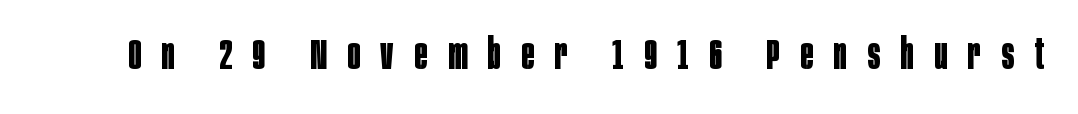
The image shows 43 px bold, condensed sans-serif type, upright; set unusually wide letter spacing (+0.48 em), not underlined; low stroke contrast and a large x-height.
